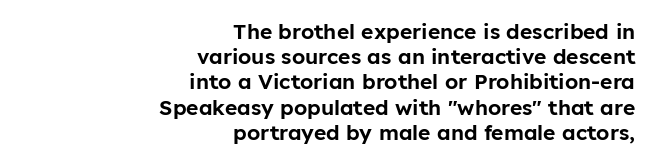
Q: Is the text italic (slanted)? A: No, it is upright.
Q: Is the text underlined? A: No.
Q: How is the paragraph aligned? A: Right-aligned.
Q: Is the spacing between letters normal or unusually wide? A: Normal.
